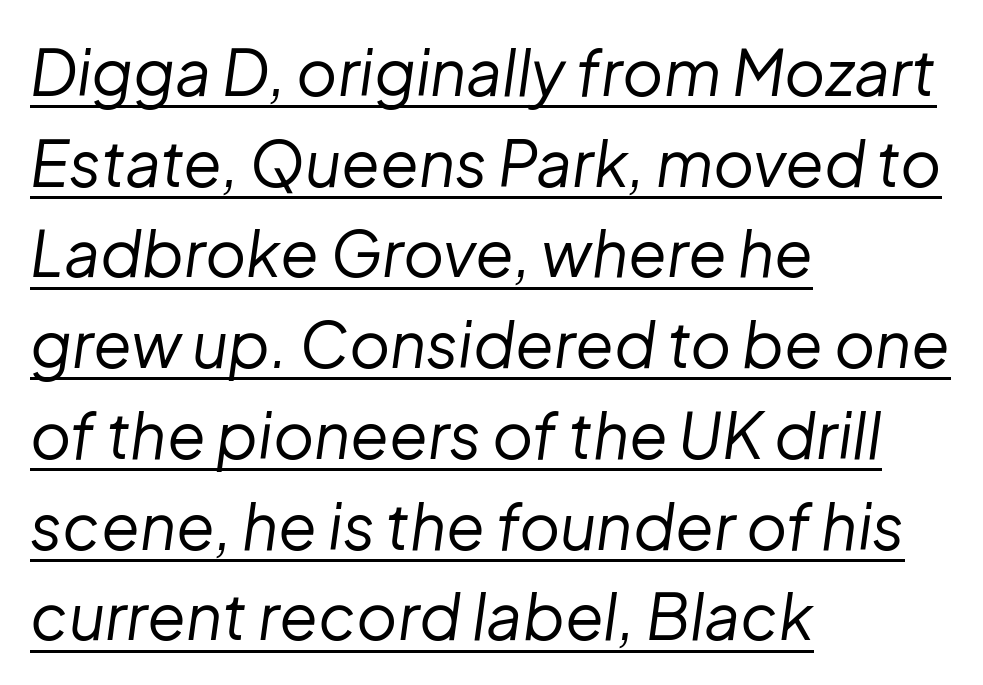
The image shows 63 px regular-weight type, italic (leaning right); set left-aligned, normal line spacing (1.44x), normal letter spacing, underlined; low stroke contrast and a medium x-height.
